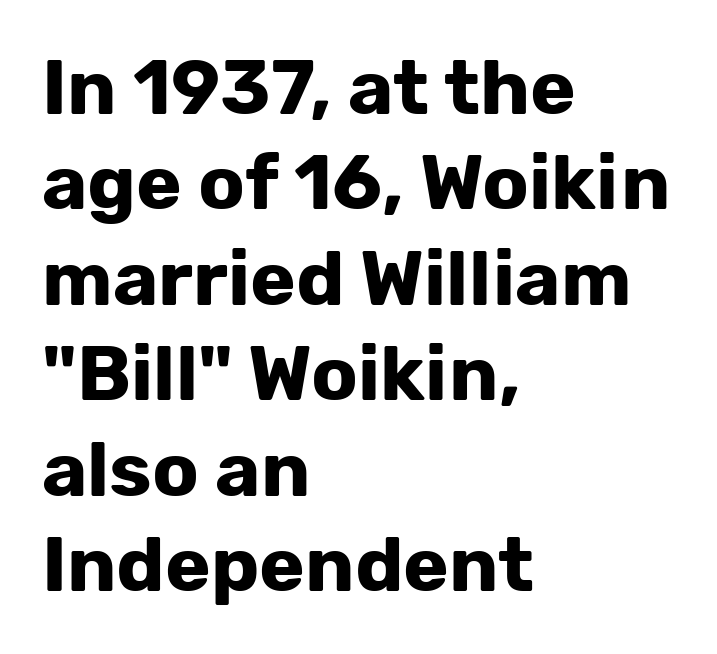
Characters follow at the spacing the type designer built in. Character widths vary here, with narrow letters taking less room than wide ones. Set as a true bold cut, around the 700 mark. Just letters on the line, the space beneath them empty. Vertical strokes here are truly vertical. The paragraph shown leans on its left margin.
